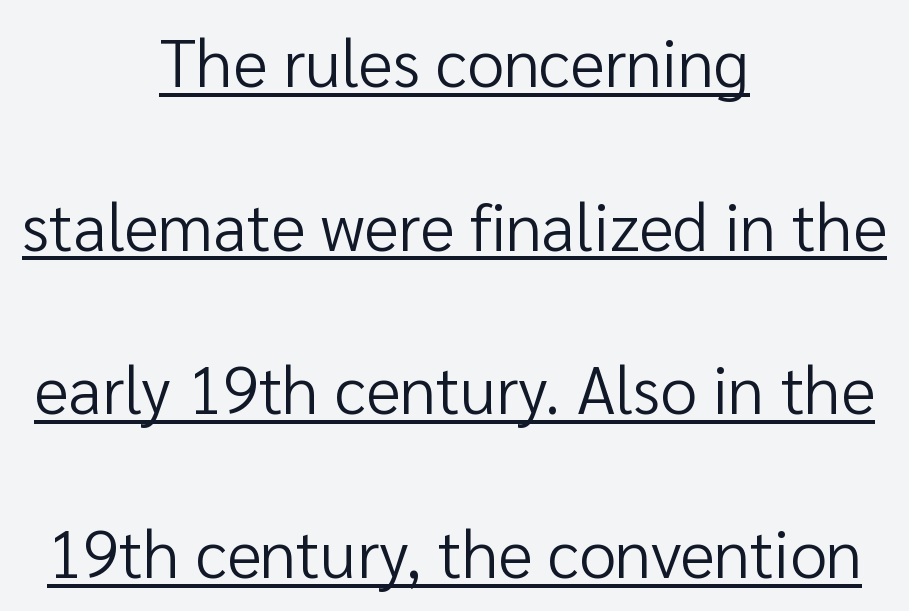
The image shows 66 px regular-weight sans-serif type, upright; set centered, loose line spacing (2.48x), normal letter spacing, underlined; low stroke contrast and a medium x-height.
